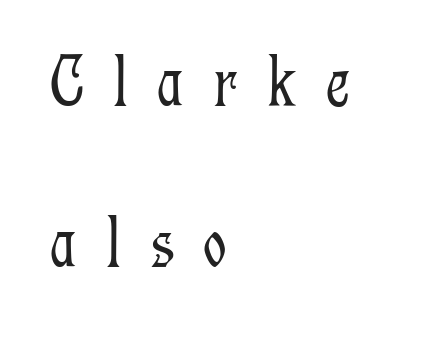
{"serif": "yes", "italic": "no", "bold": "no", "weight": "light", "width": "condensed", "stroke_contrast": "low", "x_height": "medium", "monospaced": "no", "underline": "no", "align": "left", "line_spacing": "loose", "line_spacing_ratio": 2.18, "letter_spacing": "wide", "letter_spacing_em": 0.39, "glyph_px": 74}
